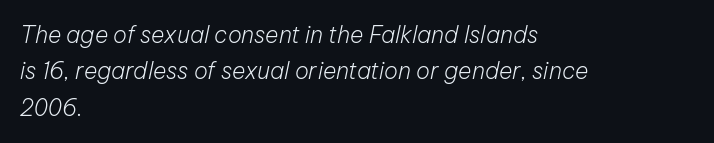
Q: Is the text bold? A: No.
Q: Is the text italic (slanted)? A: Yes, it leans right by about 12 degrees.
Q: Is the text underlined? A: No.
Q: How is the paragraph aligned? A: Left-aligned.
Q: Is the spacing between letters normal or unusually wide? A: Normal.
Q: Is the spacing between lines tight, normal or loose? A: Normal.
